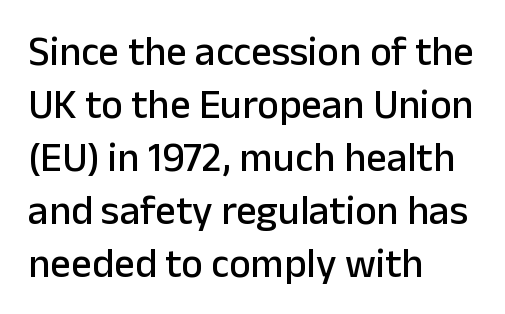
The image shows 41 px sans-serif type, upright; set left-aligned, normal line spacing (1.29x), normal letter spacing, not underlined; low stroke contrast and a medium x-height.
